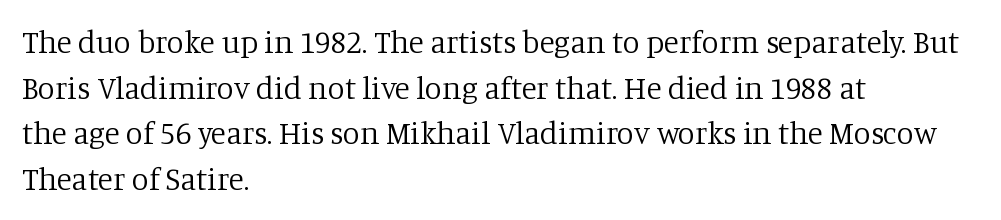
{"serif": "yes", "italic": "no", "bold": "no", "weight": "regular", "width": "normal", "stroke_contrast": "low", "x_height": "large", "monospaced": "no", "underline": "no", "align": "left", "line_spacing": "normal", "line_spacing_ratio": 1.47, "letter_spacing": "normal", "letter_spacing_em": 0.0, "glyph_px": 31}
